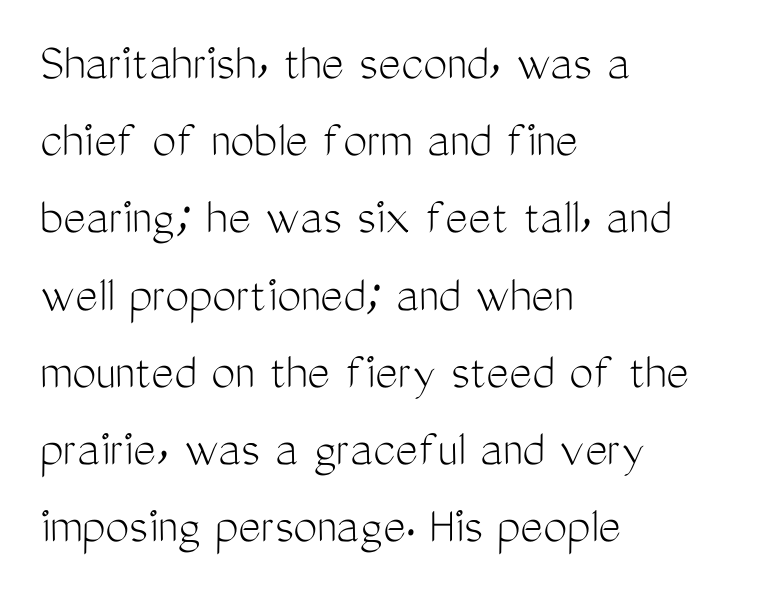
The designer left line spacing at the default. These lines are rendered in a variable-pitch font. Line beginnings align vertically; line endings do not. Grotesque or geometric, the face here clearly has no serifs.
